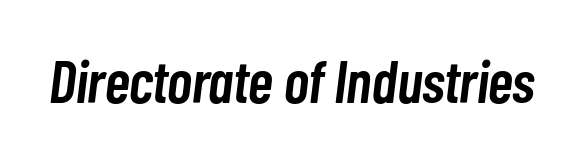
{"italic": "yes", "lean": "right", "slant_degrees": 7, "bold": "semi", "weight": "semibold", "width": "condensed", "stroke_contrast": "low", "x_height": "medium", "monospaced": "no", "underline": "no", "letter_spacing": "normal", "letter_spacing_em": 0.0, "glyph_px": 60}
